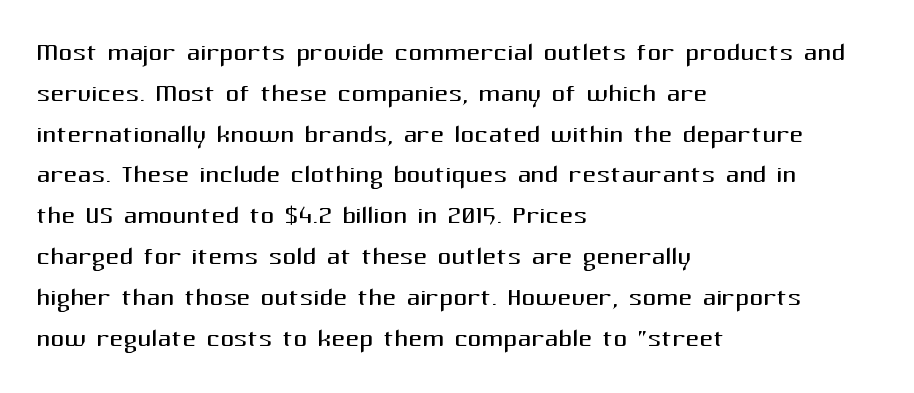
The image shows 34 px regular-weight sans-serif type, upright; set left-aligned, line spacing 1.2x, normal letter spacing, not underlined; medium stroke contrast and a medium x-height.
